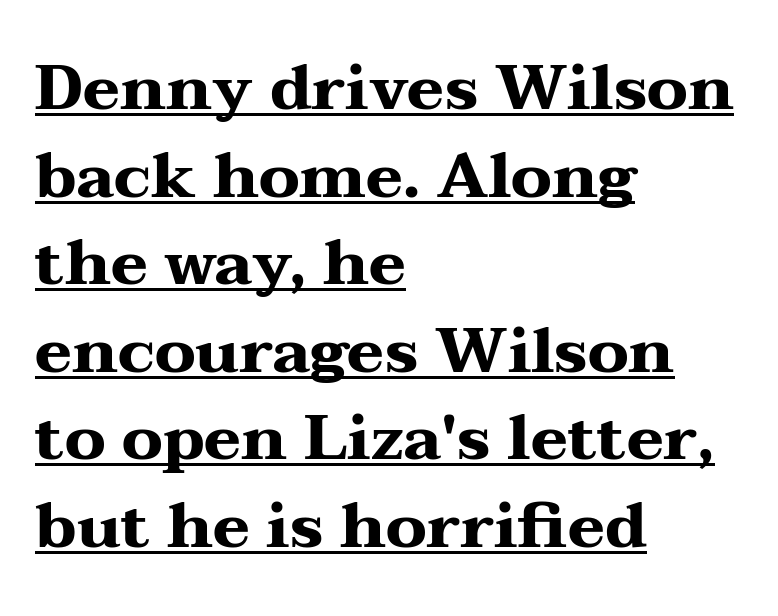
{"serif": "yes", "italic": "no", "bold": "yes", "weight": "heavy", "width": "wide", "stroke_contrast": "medium", "x_height": "medium", "monospaced": "no", "underline": "yes", "align": "left", "line_spacing": "normal", "line_spacing_ratio": 1.39, "letter_spacing": "normal", "letter_spacing_em": 0.0, "glyph_px": 63}
